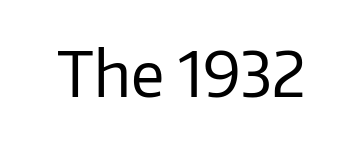
Spacing between characters is what you'd get straight out of the box. Nothing sits at the stroke ends, so this counts as sans-serif. Ascenders rise straight up at ninety degrees. The passage shown is not underscored anywhere. Summary of weight: not heavy and not bold. Proportional: the letters do not fall into vertical columns.
